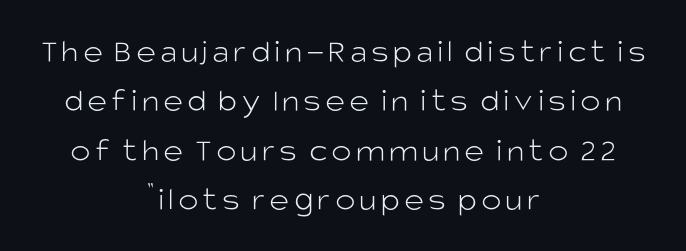
{"serif": "no", "italic": "no", "bold": "no", "weight": "light", "width": "normal", "stroke_contrast": "low", "x_height": "large", "monospaced": "no", "underline": "no", "align": "center", "line_spacing": "normal", "line_spacing_ratio": 1.45, "glyph_px": 34}
